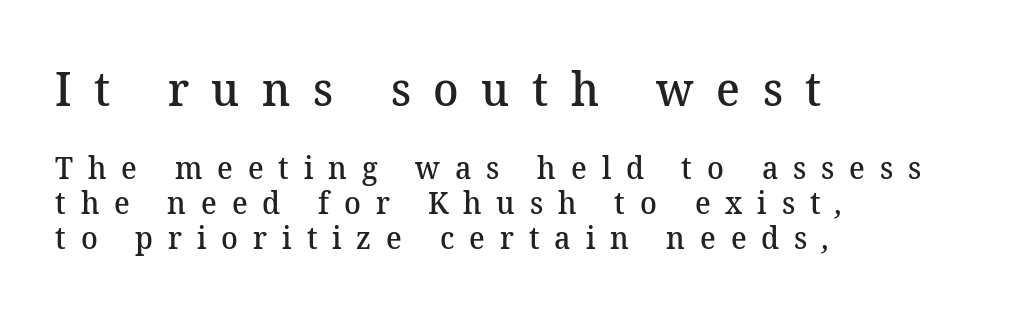
The image shows 47 px semibold serif type; set left-aligned, tight line spacing (1.12x), unusually wide letter spacing (+0.48 em), not underlined; the first (top) block is 1.52x larger; medium stroke contrast and a medium x-height.
